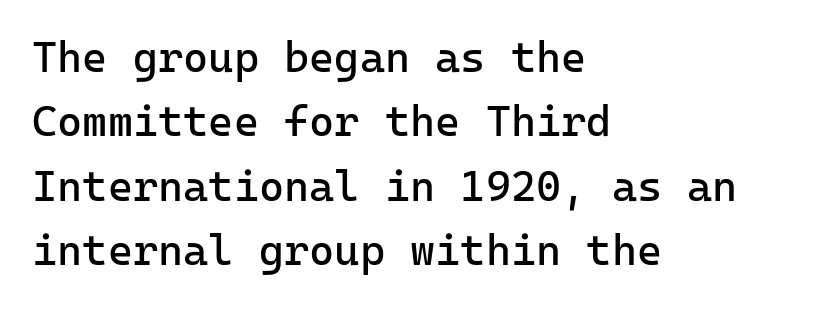
If you drew a line through each stem, it would be perfectly vertical. Compared with typical paragraphs, the rows here are spaced about the same. Stroke thickness stays within the range of a standard reading face or lighter. Plain, unruled lines of type. Unlike a traditional serif, this face leaves its strokes unadorned.
